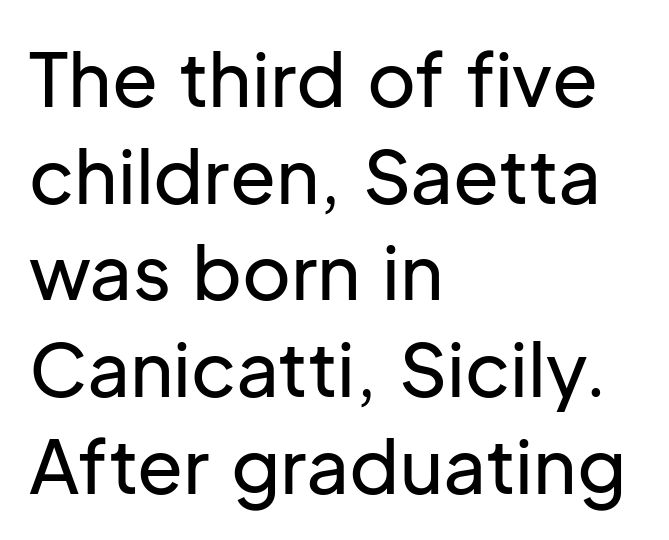
The image shows 75 px sans-serif type, upright; set left-aligned, normal line spacing (1.29x), normal letter spacing, not underlined; low stroke contrast and a medium x-height.
